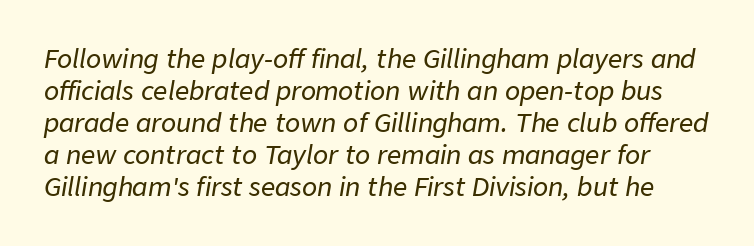
The image shows 25 px text type, italic (leaning right); set normal line spacing (1.28x), normal letter spacing, not underlined.
